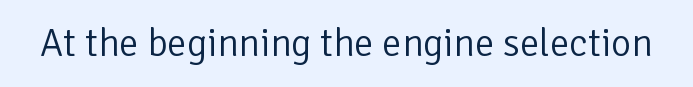
The letters advance in unequal steps, a hallmark of proportional type. Type style note: lacks serifs. Compared with typical body copy, the letter spacing here is the same. Heft: none added — not bold. Notice how the stems are strictly vertical — no italics here. Beneath every word, the page is bare.
